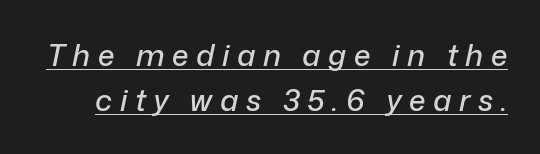
{"italic": "yes", "lean": "right", "slant_degrees": 12, "width": "normal", "stroke_contrast": "low", "x_height": "medium", "monospaced": "no", "underline": "yes", "line_spacing": "normal", "line_spacing_ratio": 1.5, "letter_spacing": "wide", "letter_spacing_em": 0.25, "glyph_px": 30}
